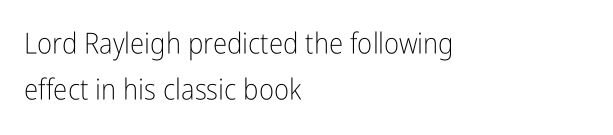
Q: Is the text bold? A: No.
Q: Is the text italic (slanted)? A: No, it is upright.
Q: Is the typeface a serif or a sans-serif typeface? A: Sans-serif.
Q: Is the text underlined? A: No.
Q: How is the paragraph aligned? A: Left-aligned.
Q: Is the spacing between letters normal or unusually wide? A: Normal.
Q: Is the spacing between lines tight, normal or loose? A: Normal.
Q: Width (condensed, normal, or wide)? A: Condensed.
Q: Stroke contrast? A: Low.
Q: x-height? A: Medium.
Q: Monospaced? A: No.
